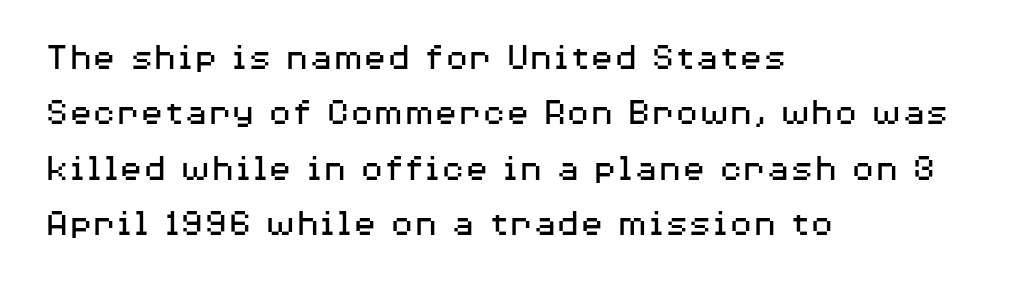
The image shows 39 px regular-weight, wide sans-serif type, upright; set left-aligned, normal line spacing (1.42x), normal letter spacing, not underlined; medium stroke contrast and a medium x-height.
